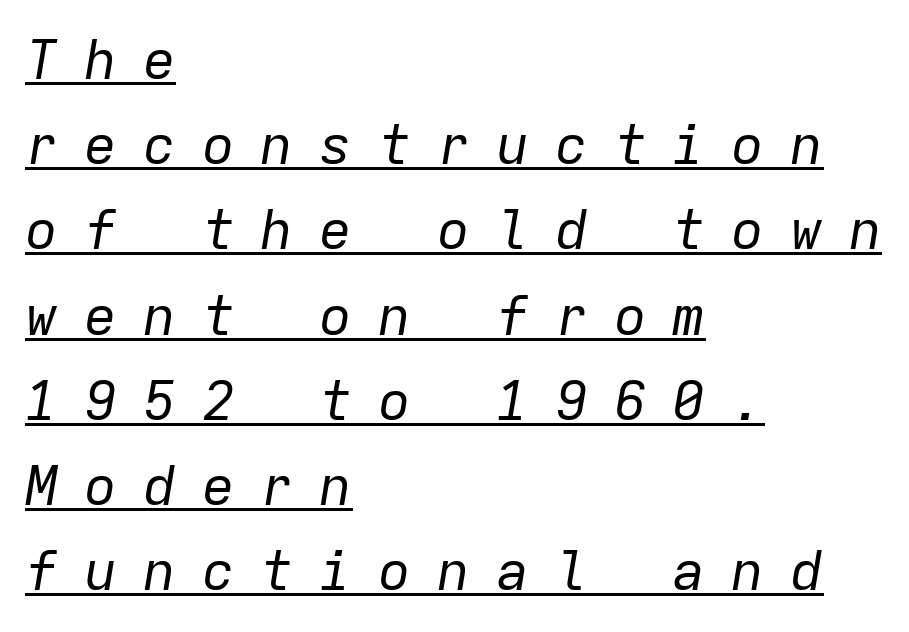
Q: Is the text bold? A: No.
Q: Is the text italic (slanted)? A: Yes, it leans right by about 9 degrees.
Q: Is the text underlined? A: Yes.
Q: How is the paragraph aligned? A: Left-aligned.
Q: Is the spacing between letters normal or unusually wide? A: Unusually wide.
Q: Is the spacing between lines tight, normal or loose? A: Normal.
Q: Width (condensed, normal, or wide)? A: Normal.
Q: Stroke contrast? A: Low.
Q: x-height? A: Medium.
Q: Monospaced? A: Yes.
